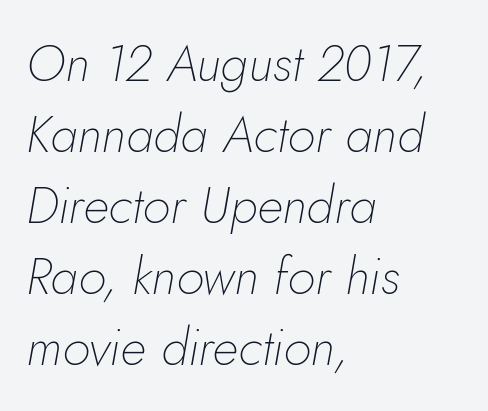
The image shows 51 px thin type, italic (leaning right); set left-aligned, normal line spacing (1.39x), normal letter spacing, not underlined; low stroke contrast and a small x-height.
